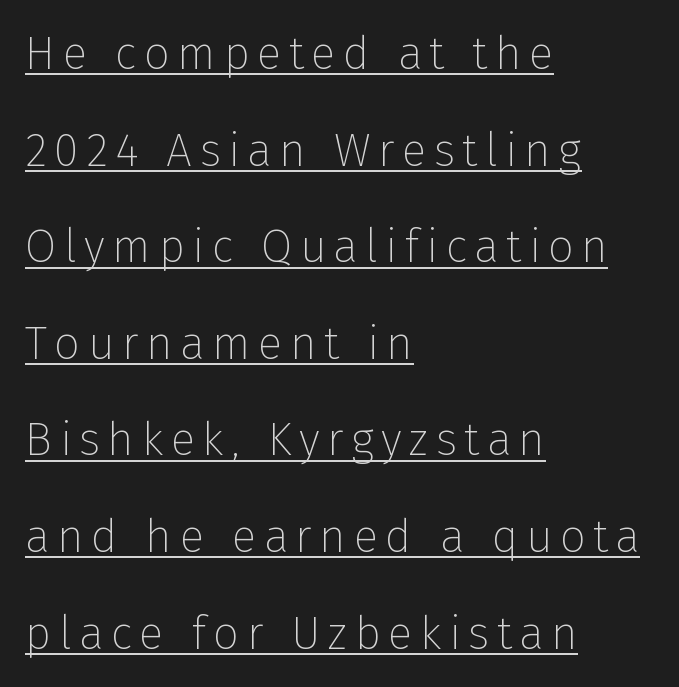
The image shows 46 px thin sans-serif type, upright; set left-aligned, loose line spacing (2.1x), underlined; low stroke contrast and a medium x-height.
